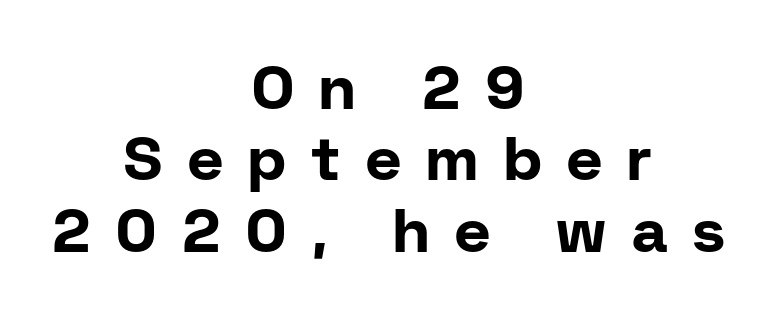
{"serif": "no", "italic": "no", "bold": "yes", "weight": "bold", "width": "normal", "stroke_contrast": "low", "x_height": "medium", "monospaced": "no", "underline": "no", "align": "center", "line_spacing_ratio": 1.17, "letter_spacing": "wide", "letter_spacing_em": 0.42, "glyph_px": 61}
